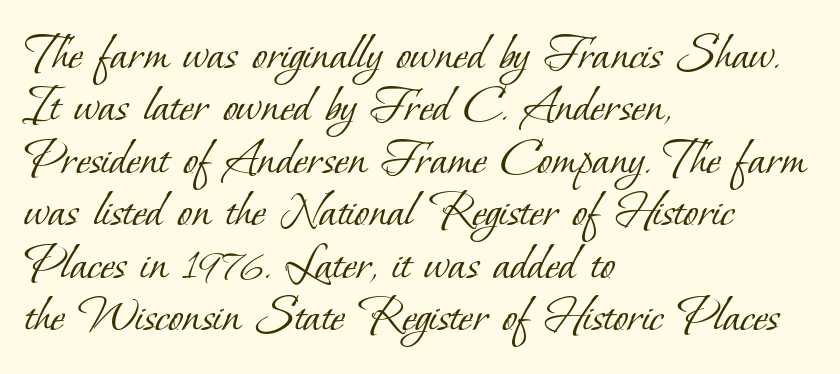
Q: Is the text bold? A: No.
Q: Is the typeface a serif or a sans-serif typeface? A: Serif.
Q: Is the text underlined? A: No.
Q: How is the paragraph aligned? A: Left-aligned.
Q: Is the spacing between letters normal or unusually wide? A: Normal.
Q: Is the spacing between lines tight, normal or loose? A: Tight.
Q: Width (condensed, normal, or wide)? A: Normal.
Q: Stroke contrast? A: Low.
Q: x-height? A: Small.
Q: Monospaced? A: No.
